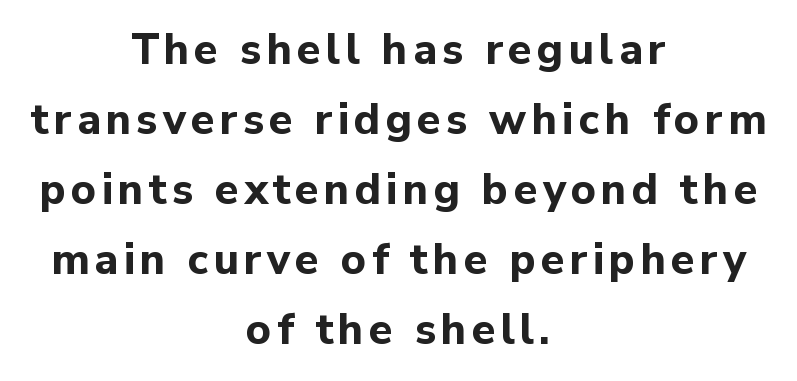
The image shows 43 px bold sans-serif type, upright; set centered, normal line spacing (1.63x), not underlined; low stroke contrast and a medium x-height.
